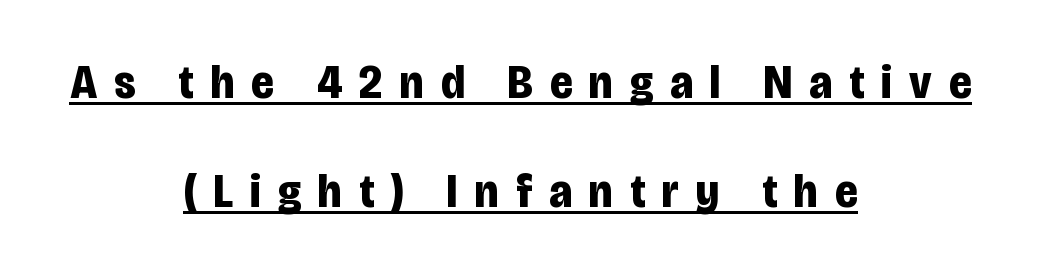
Is the block centered? Yes — each line is placed symmetrically about the middle. Inter-character spacing is expanded well beyond the font's built-in metrics. The rendering uses natural spacing where letterforms have individual widths. You can tell from the bare stems that sans-serif type was used. The vertical gap from one line to the next is large.
